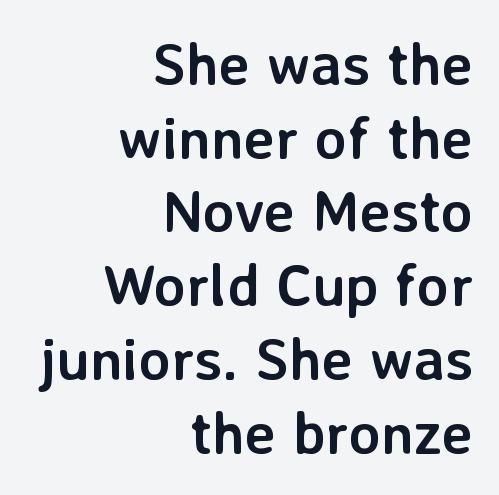
Q: Is the text bold? A: Yes.
Q: Is the text italic (slanted)? A: No, it is upright.
Q: Is the typeface a serif or a sans-serif typeface? A: Sans-serif.
Q: Is the text underlined? A: No.
Q: How is the paragraph aligned? A: Right-aligned.
Q: Is the spacing between letters normal or unusually wide? A: Normal.
Q: Is the spacing between lines tight, normal or loose? A: Normal.
Q: Width (condensed, normal, or wide)? A: Normal.
Q: Stroke contrast? A: Low.
Q: x-height? A: Medium.
Q: Monospaced? A: No.
